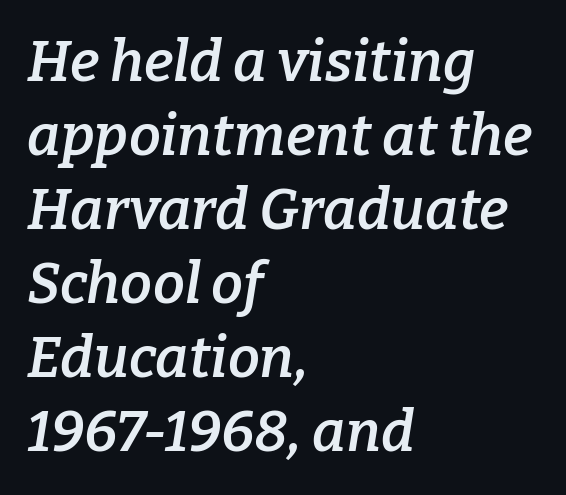
Q: Is the text bold? A: Semi-bold.
Q: Is the text italic (slanted)? A: Yes, it leans right by about 9 degrees.
Q: Is the typeface a serif or a sans-serif typeface? A: Serif.
Q: Is the text underlined? A: No.
Q: How is the paragraph aligned? A: Left-aligned.
Q: Is the spacing between letters normal or unusually wide? A: Normal.
Q: Is the spacing between lines tight, normal or loose? A: Normal.
Q: Width (condensed, normal, or wide)? A: Normal.
Q: Stroke contrast? A: Low.
Q: x-height? A: Medium.
Q: Monospaced? A: No.
